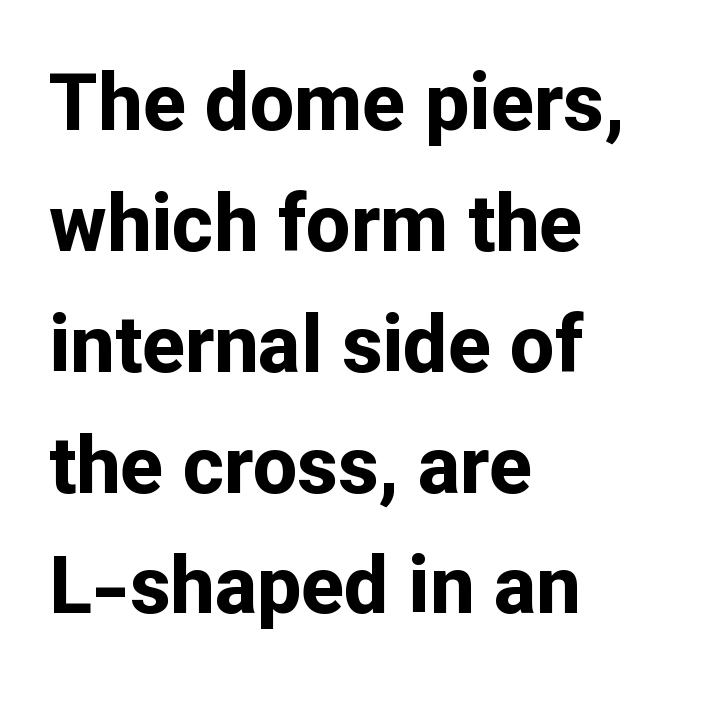
Q: Is the text bold? A: Yes.
Q: Is the text italic (slanted)? A: No, it is upright.
Q: Is the typeface a serif or a sans-serif typeface? A: Sans-serif.
Q: Is the text underlined? A: No.
Q: How is the paragraph aligned? A: Left-aligned.
Q: Is the spacing between letters normal or unusually wide? A: Normal.
Q: Is the spacing between lines tight, normal or loose? A: Normal.
Q: Width (condensed, normal, or wide)? A: Normal.
Q: Stroke contrast? A: Low.
Q: x-height? A: Medium.
Q: Monospaced? A: No.
